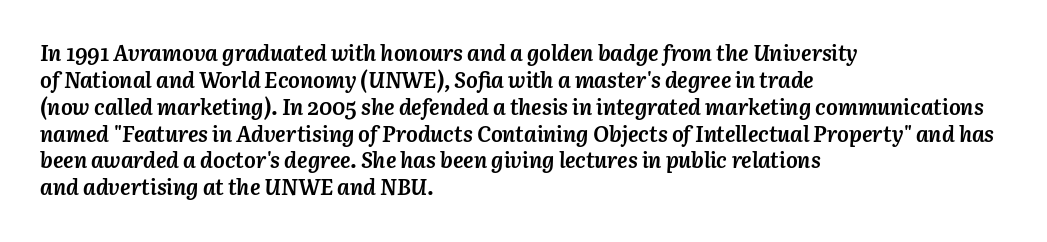
Q: Is the text bold? A: Yes.
Q: Is the text italic (slanted)? A: Yes, it leans right by about 3 degrees.
Q: Is the text underlined? A: No.
Q: How is the paragraph aligned? A: Left-aligned.
Q: Is the spacing between letters normal or unusually wide? A: Normal.
